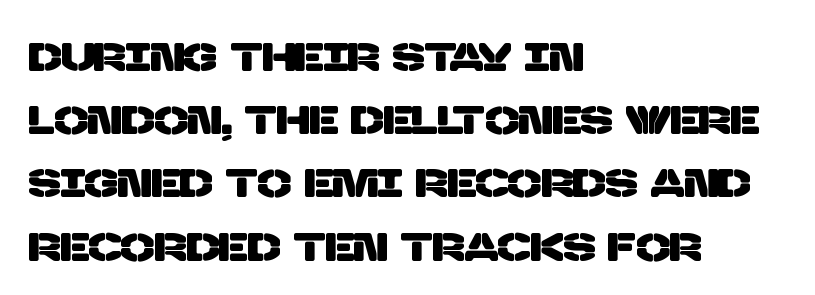
{"serif": "no", "width": "normal", "stroke_contrast": "low", "x_height": "large", "monospaced": "no", "underline": "no", "align": "left", "line_spacing": "normal", "line_spacing_ratio": 1.58, "letter_spacing": "normal", "letter_spacing_em": 0.0, "glyph_px": 40}
